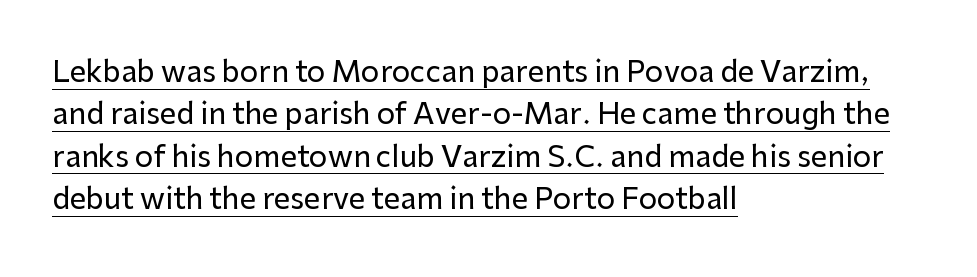
The image shows 29 px sans-serif type, upright; set left-aligned, normal line spacing (1.46x), normal letter spacing, underlined; low stroke contrast and a medium x-height.
